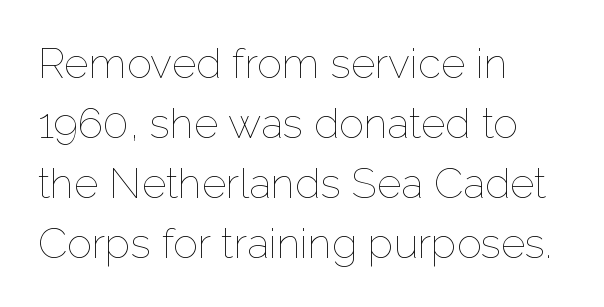
Horizontally, the lines are justified to the leading edge only. The passage shown is typed in a proportional face where columns would drift. A typesetter would mark this as roman, not italic. Honestly, there is no underline to notice here at all. The gaps between neighbouring characters are ordinary and unremarkable.
